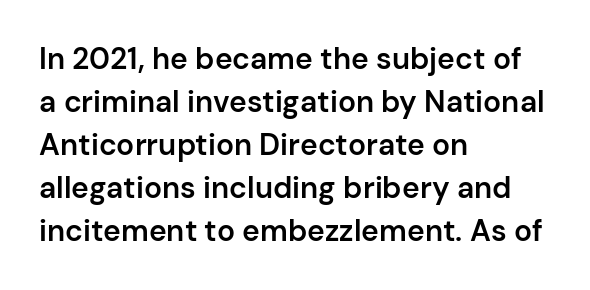
The image shows 30 px semibold sans-serif type, upright; set left-aligned, normal line spacing (1.43x), normal letter spacing, not underlined; low stroke contrast and a medium x-height.
